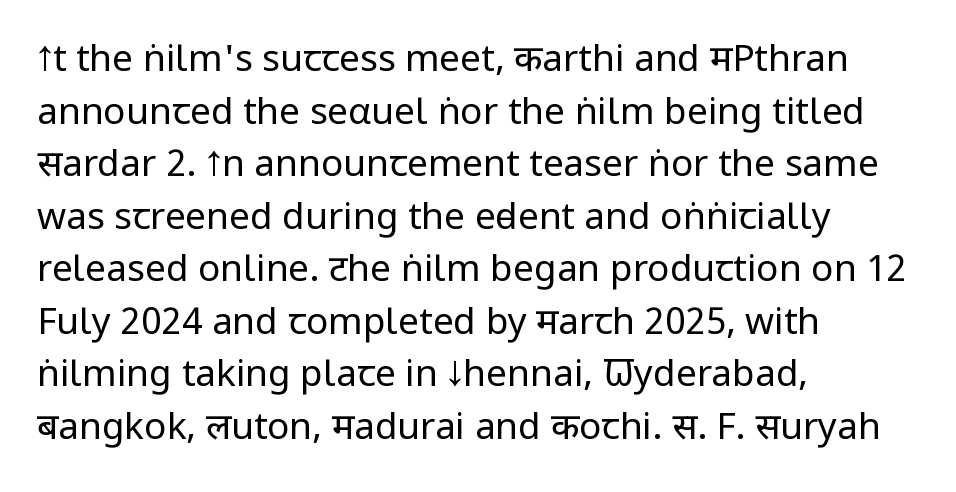
Type style note: lacks serifs. These lines are rendered in a variable-pitch font. The space between consecutive lines is moderate. No italicization has been applied; the sample stays upright. The strip under each line holds only bare page. Weight: not bold — regular or lighter.
